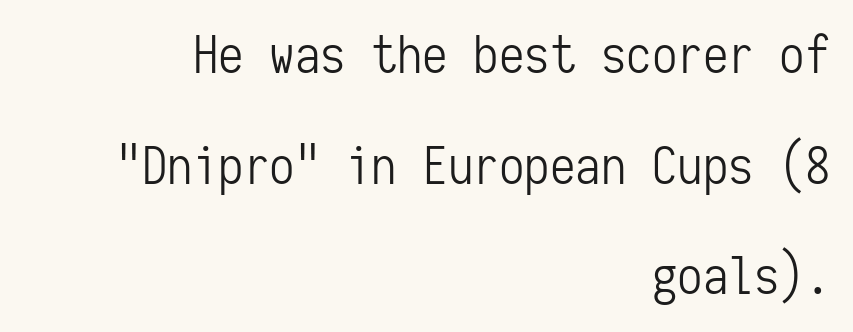
{"serif": "no", "italic": "no", "bold": "no", "weight": "light", "width": "condensed", "stroke_contrast": "low", "x_height": "medium", "monospaced": "yes", "underline": "no", "align": "right", "line_spacing": "loose", "line_spacing_ratio": 2.17, "letter_spacing": "normal", "letter_spacing_em": 0.0, "glyph_px": 51}
